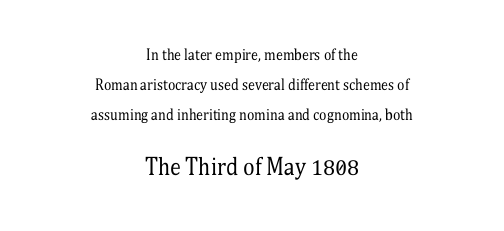
The axis of the letterforms is exactly vertical. How would I describe the line gaps? Wide and relaxed. Words appear dense and cohesive because spacing is normal. Horizontally, the lines are justified to the midpoint only.
